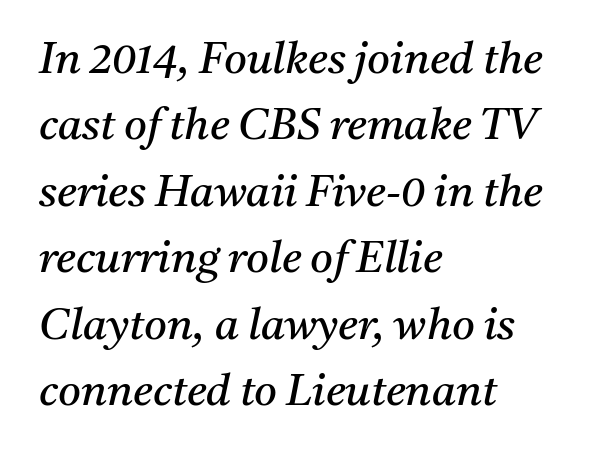
Q: Is the text bold? A: No.
Q: Is the text italic (slanted)? A: Yes, it leans right by about 11 degrees.
Q: Is the typeface a serif or a sans-serif typeface? A: Serif.
Q: Is the text underlined? A: No.
Q: How is the paragraph aligned? A: Left-aligned.
Q: Is the spacing between letters normal or unusually wide? A: Normal.
Q: Is the spacing between lines tight, normal or loose? A: Normal.
Q: Width (condensed, normal, or wide)? A: Normal.
Q: Stroke contrast? A: Medium.
Q: x-height? A: Medium.
Q: Monospaced? A: No.
